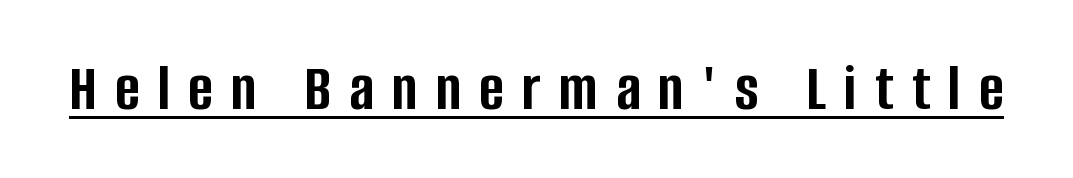
{"serif": "no", "italic": "no", "bold": "yes", "weight": "semibold", "width": "condensed", "stroke_contrast": "low", "x_height": "large", "monospaced": "no", "underline": "yes", "letter_spacing": "wide", "letter_spacing_em": 0.27, "glyph_px": 67}
